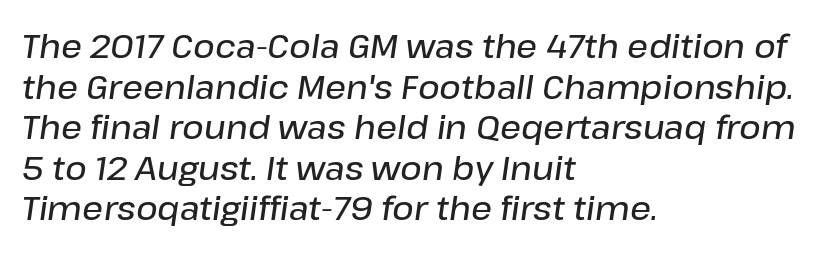
Q: Is the text bold? A: Semi-bold.
Q: Is the text italic (slanted)? A: Yes, it leans right by about 8 degrees.
Q: Is the text underlined? A: No.
Q: How is the paragraph aligned? A: Left-aligned.
Q: Is the spacing between letters normal or unusually wide? A: Normal.
Q: Width (condensed, normal, or wide)? A: Normal.
Q: Stroke contrast? A: Low.
Q: x-height? A: Medium.
Q: Monospaced? A: No.
